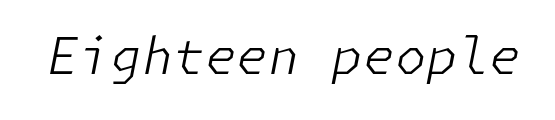
The passage shown has conventional tracking throughout. Is the stroke heavy? The answer is a plain regular-or-lighter. The specimen reads as italic at a glance. Decoration check: the copy has no underline.
